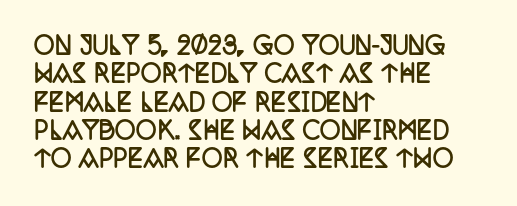
Q: Is the text bold? A: Yes.
Q: Is the text italic (slanted)? A: No, it is upright.
Q: Is the text underlined? A: No.
Q: How is the paragraph aligned? A: Left-aligned.
Q: Is the spacing between letters normal or unusually wide? A: Normal.
